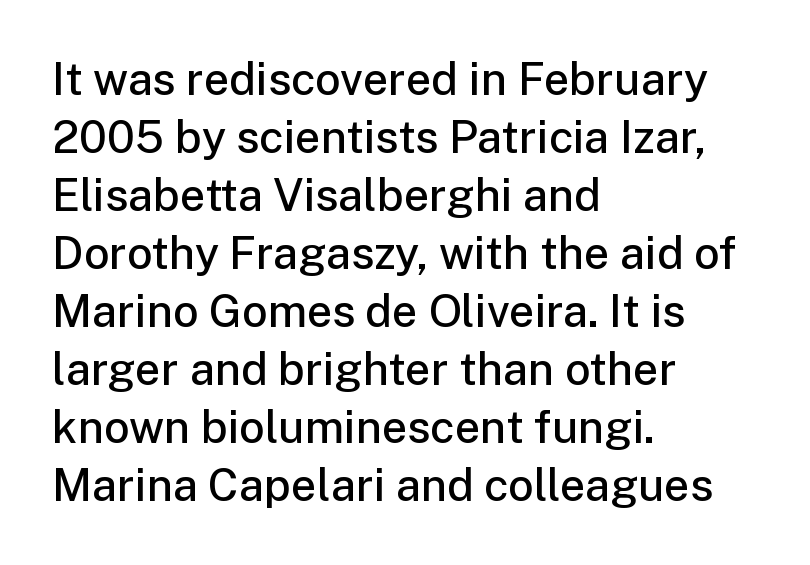
{"serif": "no", "italic": "no", "bold": "semi", "weight": "semibold", "width": "normal", "stroke_contrast": "low", "x_height": "medium", "monospaced": "no", "underline": "no", "align": "left", "line_spacing": "normal", "line_spacing_ratio": 1.29, "letter_spacing": "normal", "letter_spacing_em": 0.0, "glyph_px": 45}
